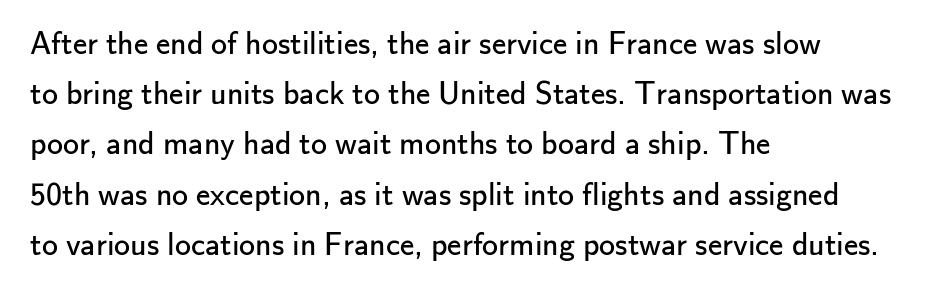
Q: Is the text bold? A: No.
Q: Is the text italic (slanted)? A: No, it is upright.
Q: Is the typeface a serif or a sans-serif typeface? A: Sans-serif.
Q: Is the text underlined? A: No.
Q: How is the paragraph aligned? A: Left-aligned.
Q: Is the spacing between letters normal or unusually wide? A: Normal.
Q: Is the spacing between lines tight, normal or loose? A: Normal.
Q: Width (condensed, normal, or wide)? A: Normal.
Q: Stroke contrast? A: Low.
Q: x-height? A: Small.
Q: Monospaced? A: No.
